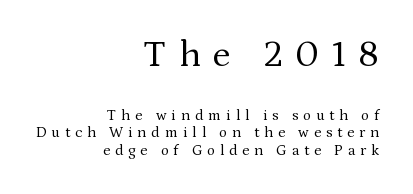
{"serif": "yes", "italic": "no", "bold": "no", "weight": "regular", "width": "normal", "stroke_contrast": "medium", "x_height": "medium", "monospaced": "no", "underline": "no", "align": "right", "line_spacing_ratio": 1.17, "letter_spacing": "wide", "letter_spacing_em": 0.33, "larger_block": "first", "size_ratio": 2.47, "glyph_px": 37}
